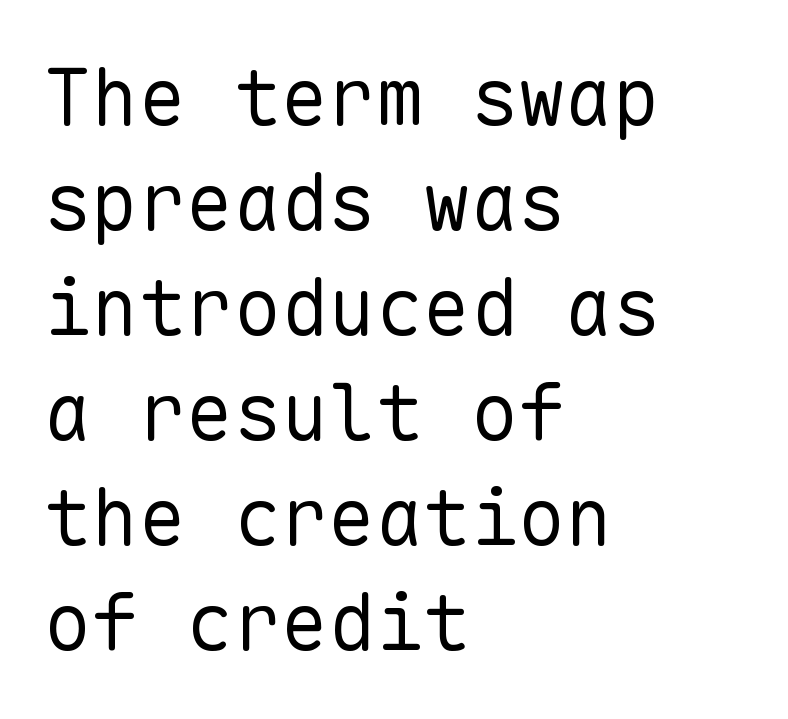
The image shows 79 px regular-weight sans-serif type, upright, monospaced; set left-aligned, normal line spacing (1.33x), normal letter spacing, not underlined; low stroke contrast and a medium x-height.
